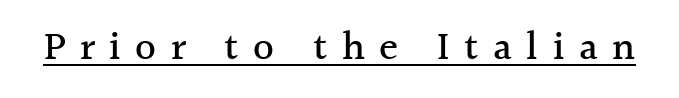
Q: Is the text italic (slanted)? A: No, it is upright.
Q: Is the typeface a serif or a sans-serif typeface? A: Serif.
Q: Is the text underlined? A: Yes.
Q: Is the spacing between letters normal or unusually wide? A: Unusually wide.
Q: Width (condensed, normal, or wide)? A: Normal.
Q: x-height? A: Medium.
Q: Monospaced? A: No.
